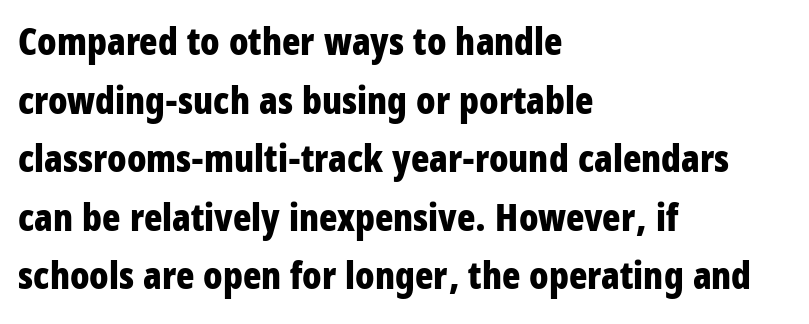
{"serif": "no", "italic": "no", "bold": "yes", "weight": "bold", "width": "condensed", "stroke_contrast": "low", "x_height": "large", "monospaced": "no", "underline": "no", "align": "left", "line_spacing": "normal", "line_spacing_ratio": 1.54, "letter_spacing": "normal", "letter_spacing_em": 0.0, "glyph_px": 38}
